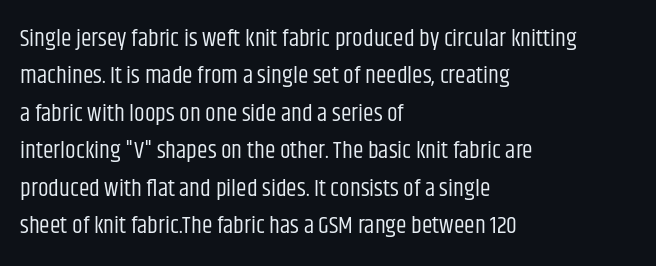
Q: Is the text bold? A: No.
Q: Is the text italic (slanted)? A: No, it is upright.
Q: Is the text underlined? A: No.
Q: How is the paragraph aligned? A: Left-aligned.
Q: Is the spacing between letters normal or unusually wide? A: Normal.
Q: Is the spacing between lines tight, normal or loose? A: Normal.
